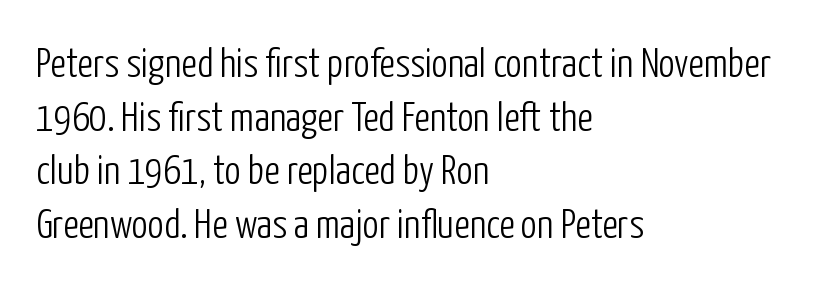
Leading: standard. Lines of text with bare space underneath. Compared with typical body copy, the letter spacing here is the same. Posture: straight, roman, zero tilt.
